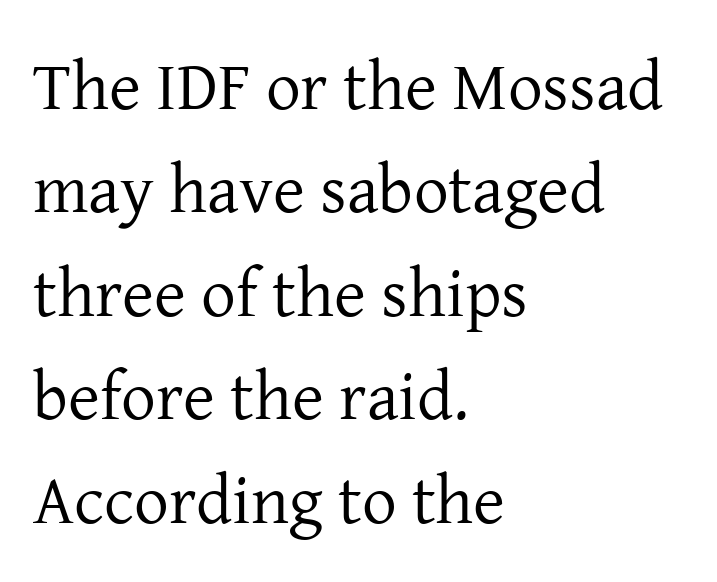
Q: Is the text bold? A: No.
Q: Is the text italic (slanted)? A: No, it is upright.
Q: Is the typeface a serif or a sans-serif typeface? A: Serif.
Q: Is the text underlined? A: No.
Q: How is the paragraph aligned? A: Left-aligned.
Q: Is the spacing between letters normal or unusually wide? A: Normal.
Q: Is the spacing between lines tight, normal or loose? A: Normal.
Q: Width (condensed, normal, or wide)? A: Normal.
Q: Stroke contrast? A: Low.
Q: x-height? A: Medium.
Q: Monospaced? A: No.
